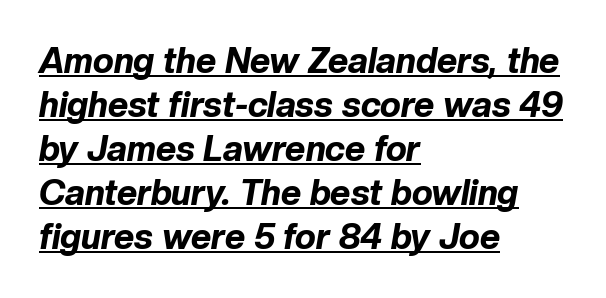
{"italic": "yes", "lean": "right", "slant_degrees": 10, "bold": "yes", "weight": "bold", "width": "normal", "stroke_contrast": "low", "x_height": "medium", "monospaced": "no", "underline": "yes", "align": "left", "line_spacing": "normal", "line_spacing_ratio": 1.26, "letter_spacing": "normal", "letter_spacing_em": 0.0, "glyph_px": 35}
